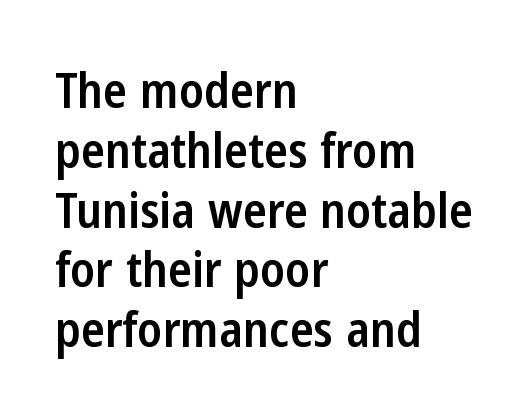
{"serif": "no", "italic": "no", "bold": "semi", "weight": "semibold", "width": "condensed", "stroke_contrast": "low", "x_height": "medium", "monospaced": "no", "underline": "no", "align": "left", "line_spacing_ratio": 1.22, "letter_spacing": "normal", "letter_spacing_em": 0.0, "glyph_px": 49}
